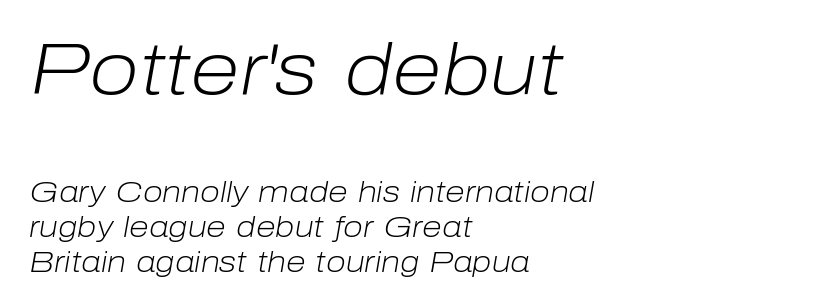
The image shows 73 px light type, italic (leaning right); set left-aligned, line spacing 1.21x, normal letter spacing, not underlined; the first (top) block is 2.52x larger; low stroke contrast and a medium x-height.
